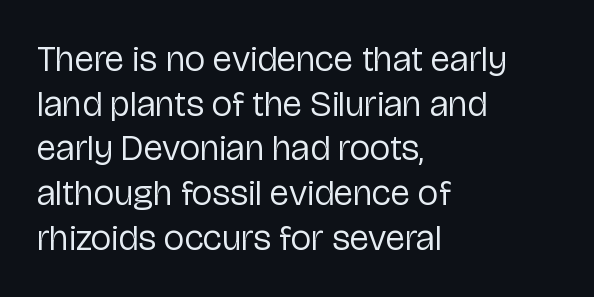
{"serif": "no", "italic": "no", "bold": "no", "weight": "regular", "width": "normal", "stroke_contrast": "low", "x_height": "medium", "monospaced": "no", "underline": "no", "align": "left", "line_spacing_ratio": 1.24, "letter_spacing": "normal", "letter_spacing_em": 0.0, "glyph_px": 36}
